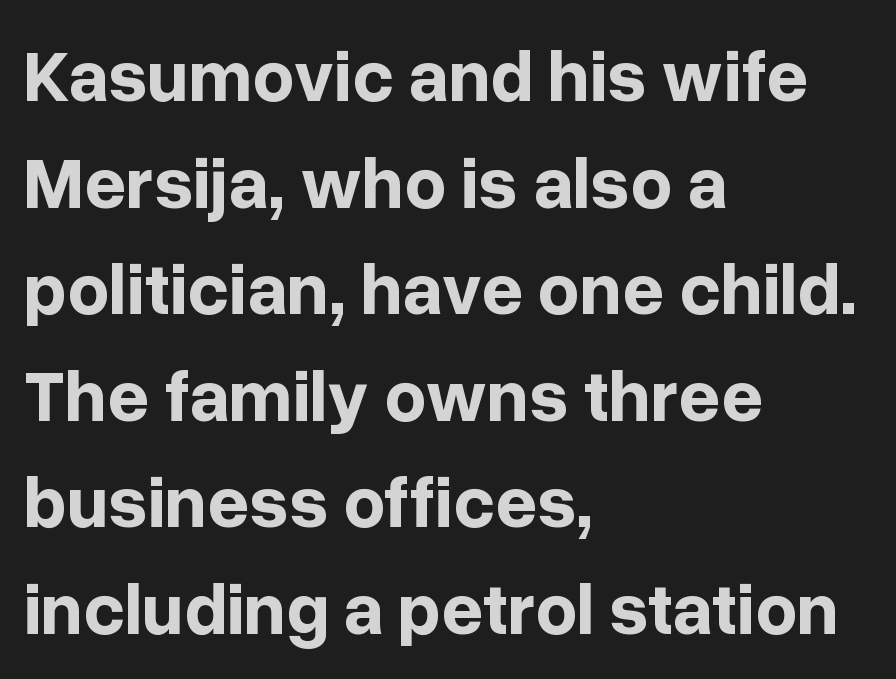
Q: Is the text bold? A: Yes.
Q: Is the text italic (slanted)? A: No, it is upright.
Q: Is the typeface a serif or a sans-serif typeface? A: Sans-serif.
Q: Is the text underlined? A: No.
Q: How is the paragraph aligned? A: Left-aligned.
Q: Is the spacing between letters normal or unusually wide? A: Normal.
Q: Is the spacing between lines tight, normal or loose? A: Normal.
Q: Width (condensed, normal, or wide)? A: Normal.
Q: Stroke contrast? A: Low.
Q: x-height? A: Medium.
Q: Monospaced? A: No.
